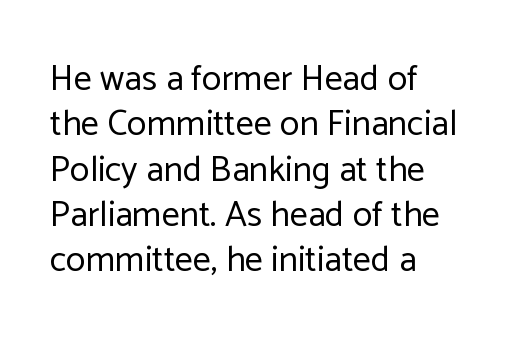
{"serif": "no", "italic": "no", "bold": "no", "weight": "regular", "width": "normal", "stroke_contrast": "low", "x_height": "medium", "monospaced": "no", "underline": "no", "align": "left", "line_spacing": "normal", "line_spacing_ratio": 1.26, "letter_spacing": "normal", "letter_spacing_em": 0.0, "glyph_px": 36}
